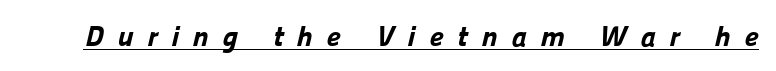
Check where the strokes stop: nothing finishes them off — pure sans. Caption: lettering with a line underneath. These words are printed bold, with thick strokes throughout. Between one letter and the next there's a generous, obvious gap. Spacing verdict: proportional, widths tailored to each character.
